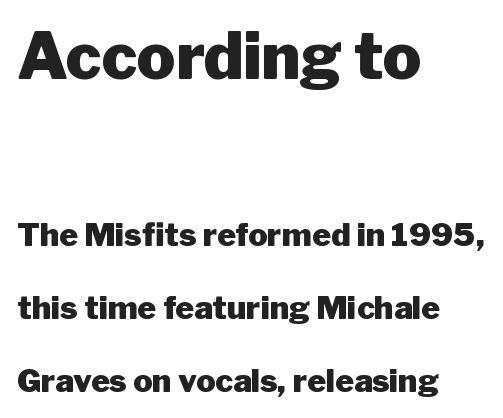
The image shows 64 px heavy sans-serif type, upright; set left-aligned, loose line spacing (2.29x), normal letter spacing, not underlined; the first (top) block is 2.0x larger; low stroke contrast and a medium x-height.
